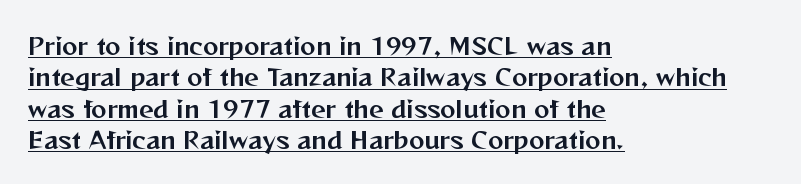
The image shows 23 px text type, upright; set left-aligned, normal line spacing (1.36x), normal letter spacing, underlined.
